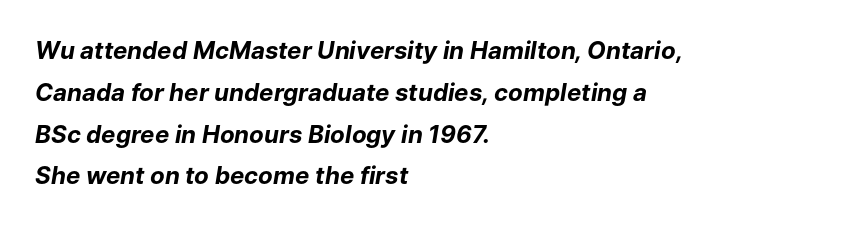
The typesetting leans heavy: a genuine bold. Slanted lettering throughout. Typeset ragged right — the left edge is the straight one. The line texture is even and compact thanks to regular tracking. The space directly below the letters is spotless.
